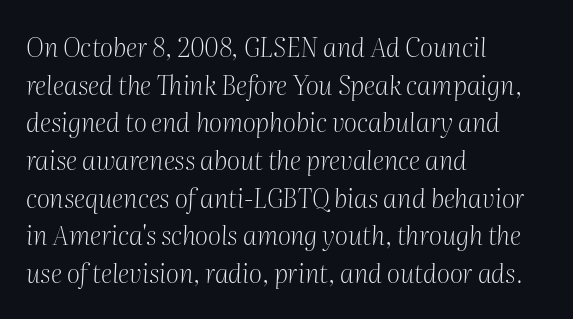
Q: Is the text bold? A: No.
Q: Is the text italic (slanted)? A: Yes, it leans right by about 2 degrees.
Q: Is the text underlined? A: No.
Q: How is the paragraph aligned? A: Left-aligned.
Q: Is the spacing between letters normal or unusually wide? A: Normal.
Q: Is the spacing between lines tight, normal or loose? A: Normal.
